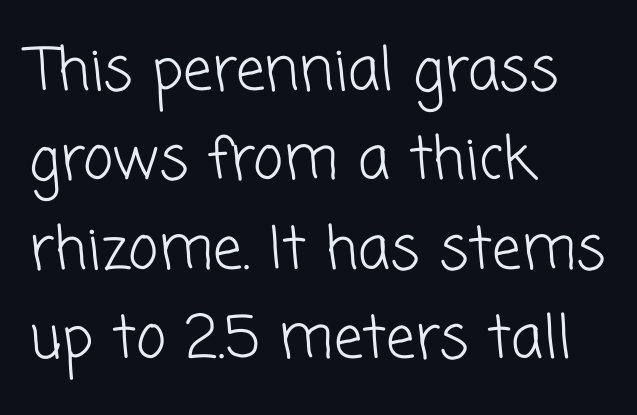
To sum up the face: it is a sans, with no serifs. The block of text has a typical density, with ordinary space between rows. Compared with a typical body face, this is equally light or lighter still. The face used here is proportionally spaced, like ordinary book or web type. The compositor pushed each line to the left boundary. Just letters on the line, the space beneath them empty.
